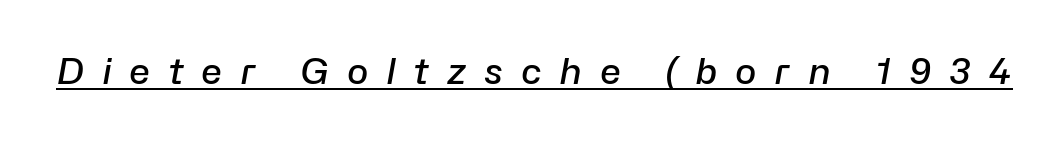
Q: Is the text bold? A: Semi-bold.
Q: Is the text italic (slanted)? A: Yes, it leans right by about 10 degrees.
Q: Is the text underlined? A: Yes.
Q: Is the spacing between letters normal or unusually wide? A: Unusually wide.
Q: Width (condensed, normal, or wide)? A: Normal.
Q: Stroke contrast? A: Low.
Q: x-height? A: Medium.
Q: Monospaced? A: No.
